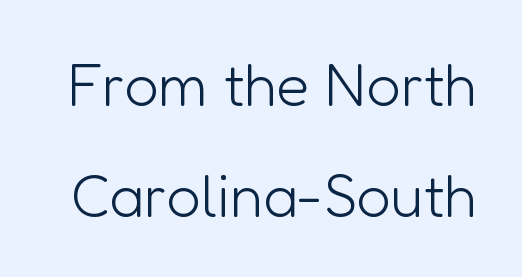
The image shows 60 px light sans-serif type, upright; set line spacing 1.85x, normal letter spacing, not underlined; low stroke contrast and a medium x-height.
